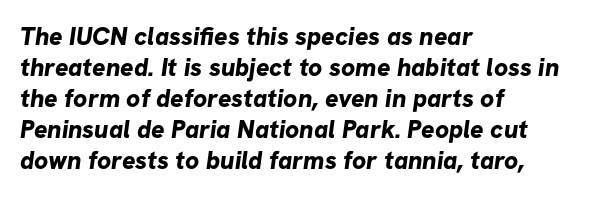
The passage shown is not underscored anywhere. Every row of glyphs begins at an identical x-position on the left. The passage shown is emphatically bold. The line texture is even and compact thanks to regular tracking.
